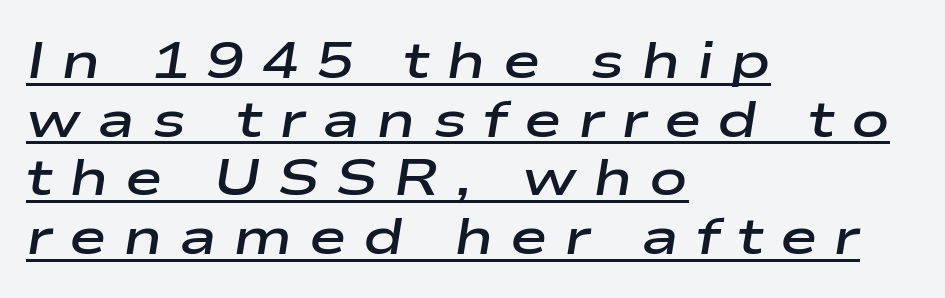
Emphasis is given by a line drawn under the lettering. You could only call the tracking loose — the letters float apart. Each letter keeps its own natural width here, so spacing adapts to shape. The ragged edge is on the right, which tells us the setting is flush left. Is the type slanted? Yes — the strokes lean at a clear angle. The lines are packed closely together with very little leading.
